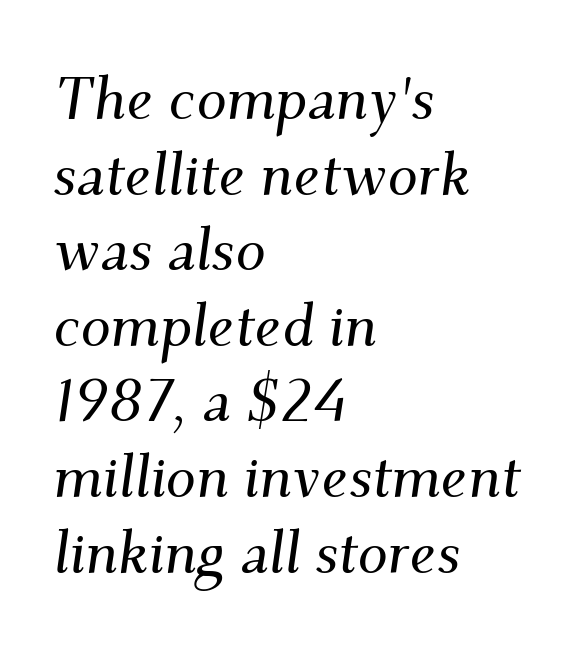
The image shows 60 px serif type, italic (leaning right); set left-aligned, normal line spacing (1.26x), normal letter spacing, not underlined; medium stroke contrast and a small x-height.
